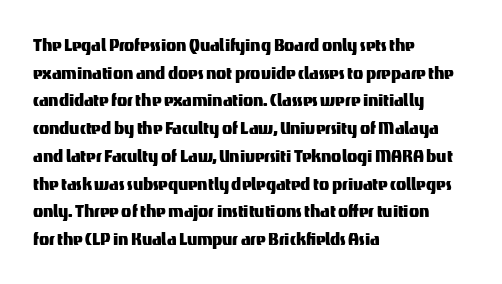
The image shows 21 px text type, upright; set left-aligned, normal line spacing (1.32x), normal letter spacing, not underlined.
